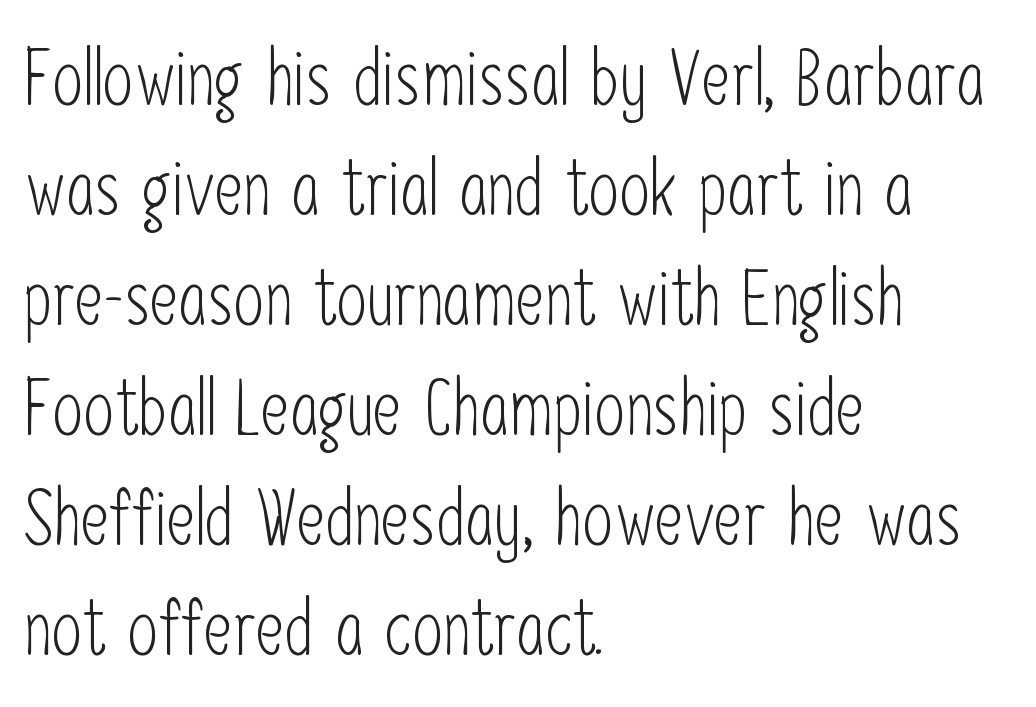
{"serif": "no", "italic": "no", "bold": "no", "weight": "light", "width": "condensed", "stroke_contrast": "low", "x_height": "medium", "monospaced": "no", "underline": "no", "align": "left", "line_spacing": "normal", "line_spacing_ratio": 1.41, "letter_spacing": "normal", "letter_spacing_em": 0.0, "glyph_px": 78}
